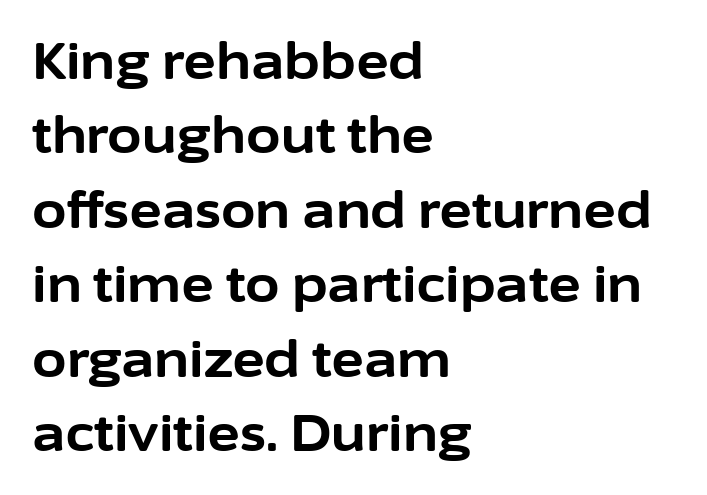
Q: Is the text bold? A: Yes.
Q: Is the text italic (slanted)? A: No, it is upright.
Q: Is the typeface a serif or a sans-serif typeface? A: Sans-serif.
Q: Is the text underlined? A: No.
Q: How is the paragraph aligned? A: Left-aligned.
Q: Is the spacing between letters normal or unusually wide? A: Normal.
Q: Is the spacing between lines tight, normal or loose? A: Normal.
Q: Width (condensed, normal, or wide)? A: Normal.
Q: Stroke contrast? A: Low.
Q: x-height? A: Medium.
Q: Monospaced? A: No.
